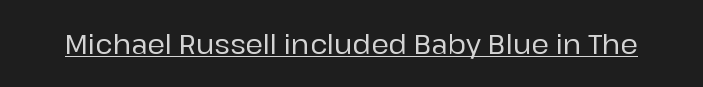
In terms of letterspacing, this is plain default setting. Ascenders rise straight up at ninety degrees. Underline: present.
